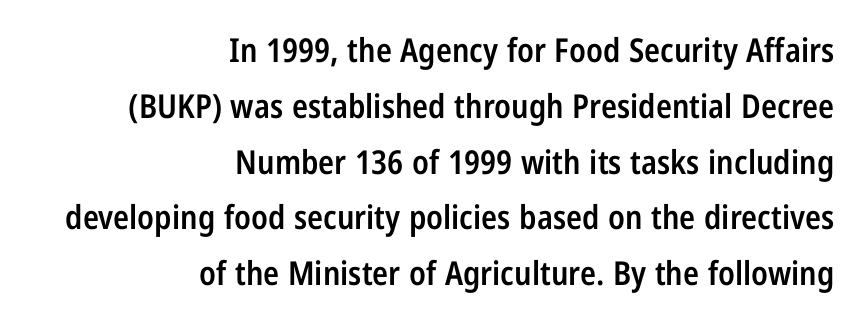
Look at the stroke-to-counter ratio: somewhat heavy, a semibold. No extra tracking has been applied to these lines. The designer went with a sans here, leaving each stem footless. Check the space under the baseline: it is left empty. The face used here is proportionally spaced, like ordinary book or web type.
